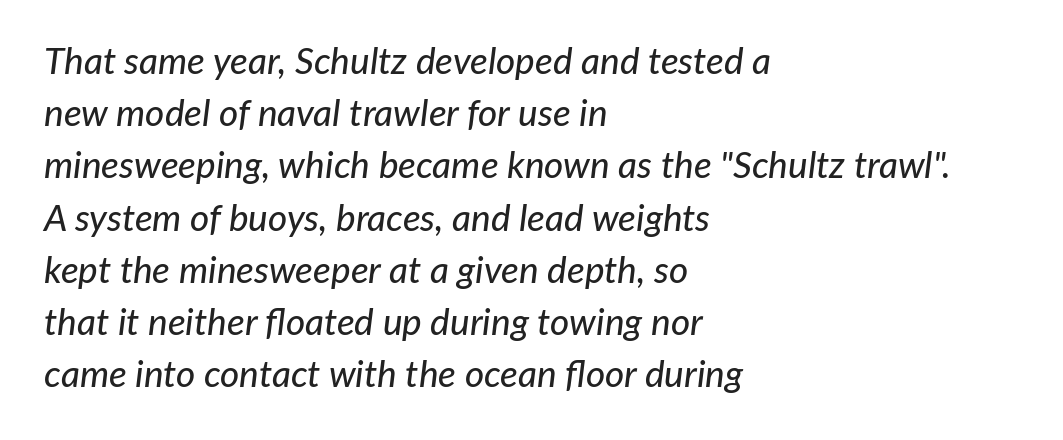
{"italic": "yes", "lean": "right", "slant_degrees": 7, "width": "normal", "stroke_contrast": "low", "x_height": "medium", "monospaced": "no", "underline": "no", "align": "left", "line_spacing": "normal", "line_spacing_ratio": 1.41, "letter_spacing": "normal", "letter_spacing_em": 0.0, "glyph_px": 37}
